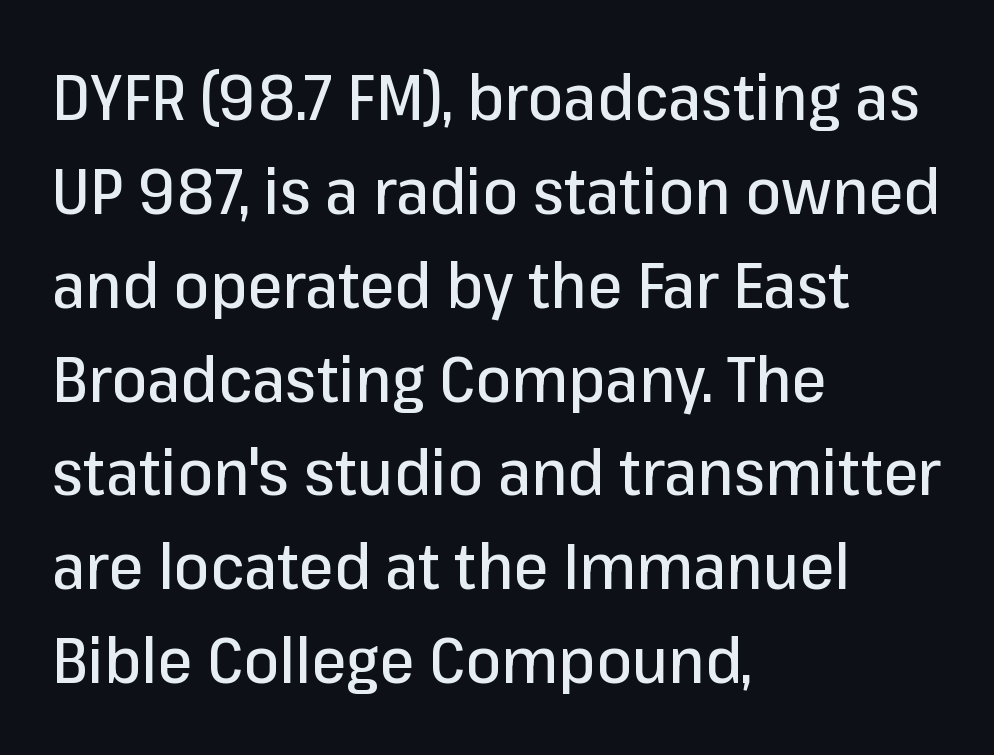
The image shows 63 px sans-serif type, upright; set left-aligned, normal line spacing (1.49x), normal letter spacing, not underlined; low stroke contrast and a medium x-height.
